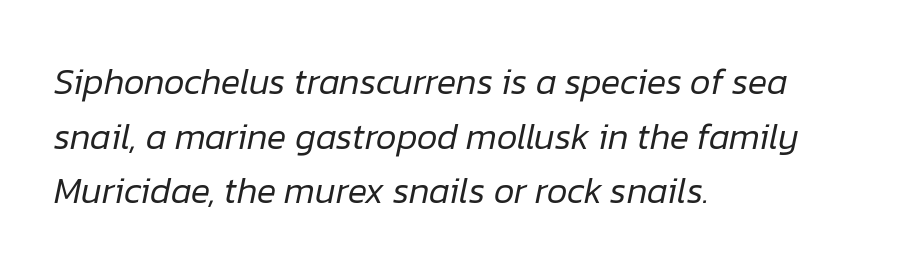
{"italic": "yes", "lean": "right", "slant_degrees": 12, "bold": "no", "weight": "regular", "width": "normal", "stroke_contrast": "low", "x_height": "medium", "monospaced": "no", "underline": "no", "align": "left", "line_spacing": "normal", "line_spacing_ratio": 1.52, "letter_spacing": "normal", "letter_spacing_em": 0.0, "glyph_px": 36}
